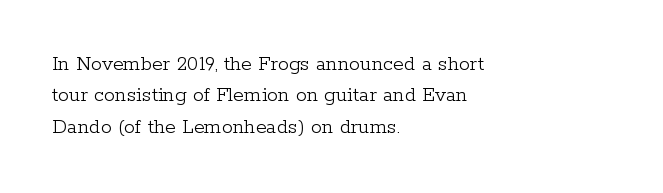
Q: Is the text bold? A: No.
Q: Is the text italic (slanted)? A: No, it is upright.
Q: Is the text underlined? A: No.
Q: How is the paragraph aligned? A: Left-aligned.
Q: Is the spacing between letters normal or unusually wide? A: Normal.
Q: Is the spacing between lines tight, normal or loose? A: Normal.
